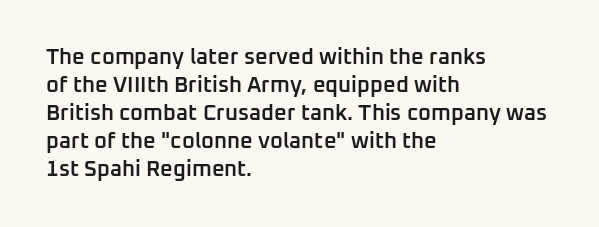
{"italic": "no", "bold": "semi", "underline": "no", "align": "left", "line_spacing": "normal", "line_spacing_ratio": 1.27, "letter_spacing": "normal", "letter_spacing_em": 0.0, "glyph_px": 22}
